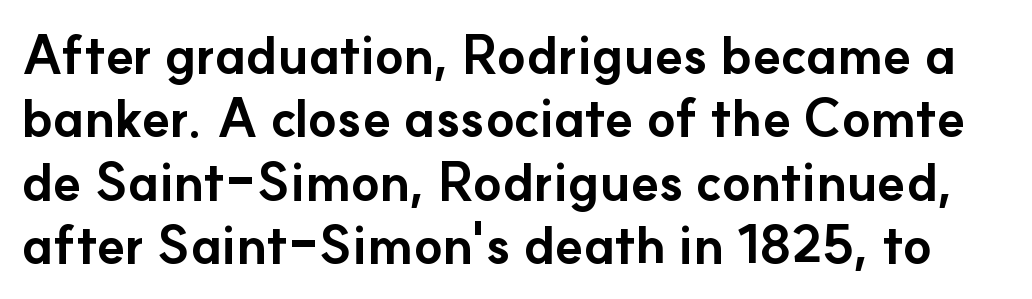
{"serif": "no", "italic": "no", "bold": "yes", "weight": "bold", "width": "normal", "stroke_contrast": "low", "x_height": "small", "monospaced": "no", "underline": "no", "line_spacing_ratio": 1.22, "letter_spacing": "normal", "letter_spacing_em": 0.0, "glyph_px": 52}
